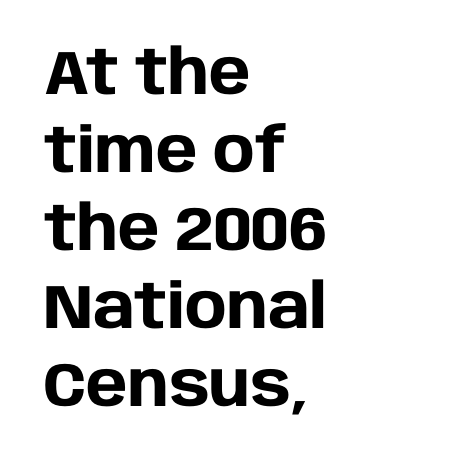
Q: Is the text bold? A: Yes.
Q: Is the text italic (slanted)? A: No, it is upright.
Q: Is the typeface a serif or a sans-serif typeface? A: Sans-serif.
Q: Is the text underlined? A: No.
Q: How is the paragraph aligned? A: Left-aligned.
Q: Is the spacing between letters normal or unusually wide? A: Normal.
Q: Is the spacing between lines tight, normal or loose? A: Normal.
Q: Width (condensed, normal, or wide)? A: Normal.
Q: Stroke contrast? A: Low.
Q: x-height? A: Large.
Q: Monospaced? A: No.
